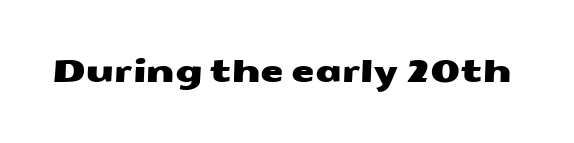
Q: Is the typeface a serif or a sans-serif typeface? A: Sans-serif.
Q: Is the text underlined? A: No.
Q: Is the spacing between letters normal or unusually wide? A: Normal.
Q: Width (condensed, normal, or wide)? A: Wide.
Q: Stroke contrast? A: Medium.
Q: x-height? A: Medium.
Q: Monospaced? A: No.
